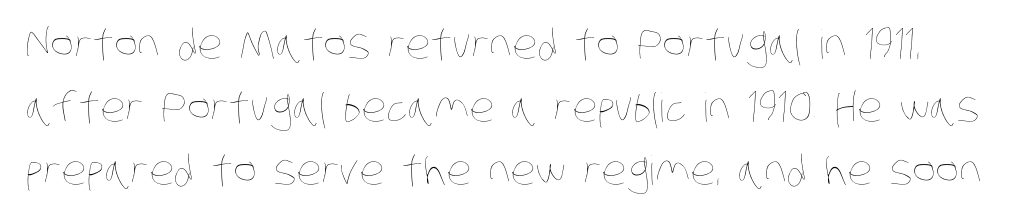
The image shows 40 px thin, condensed type; set normal line spacing (1.57x), normal letter spacing, not underlined; low stroke contrast and a large x-height.
